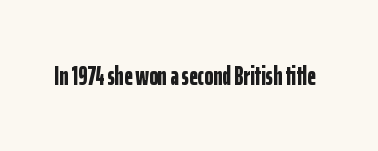
The image shows 27 px bold type, upright; set normal letter spacing, not underlined.
